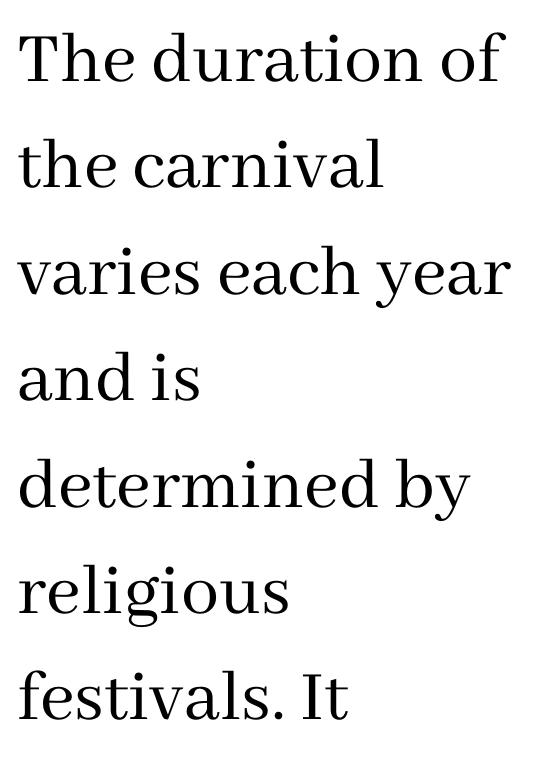
The weight would be labelled regular, book, light, or lighter still. Compared with typical paragraphs, the rows here are spaced about the same. You could call the tracking neutral — neither tight nor loose. Bare-footed words on every line.
